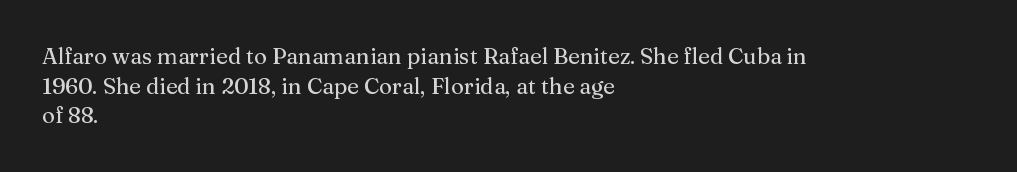
Q: Is the text italic (slanted)? A: No, it is upright.
Q: Is the text underlined? A: No.
Q: How is the paragraph aligned? A: Left-aligned.
Q: Is the spacing between letters normal or unusually wide? A: Normal.
Q: Is the spacing between lines tight, normal or loose? A: Normal.
